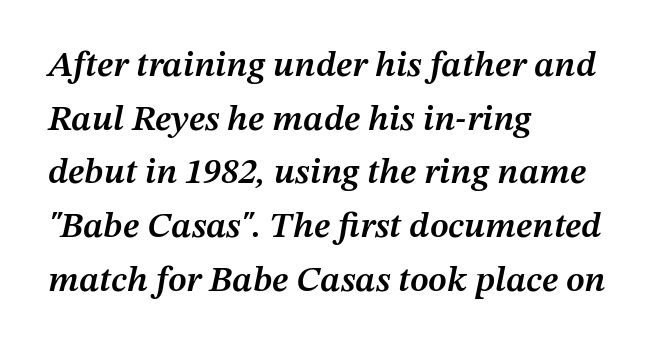
{"italic": "yes", "lean": "right", "slant_degrees": 12, "bold": "semi", "weight": "semibold", "width": "normal", "stroke_contrast": "medium", "x_height": "medium", "monospaced": "no", "underline": "no", "align": "left", "line_spacing": "normal", "line_spacing_ratio": 1.49, "letter_spacing": "normal", "letter_spacing_em": 0.0, "glyph_px": 36}
